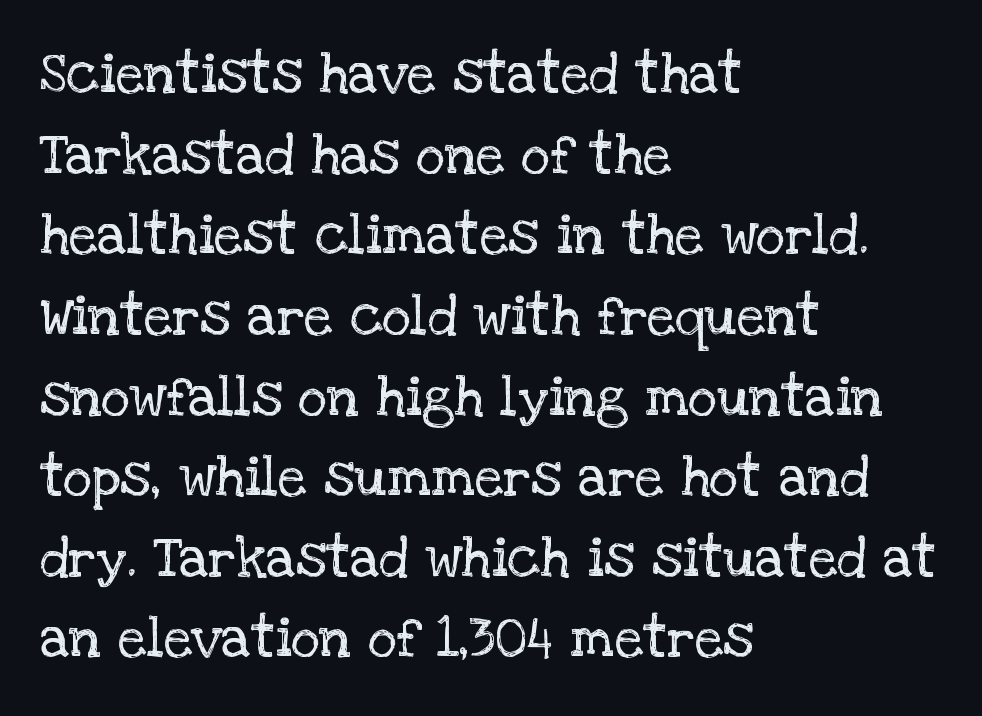
Q: Is the text bold? A: No.
Q: Is the text italic (slanted)? A: No, it is upright.
Q: Is the typeface a serif or a sans-serif typeface? A: Serif.
Q: Is the text underlined? A: No.
Q: How is the paragraph aligned? A: Left-aligned.
Q: Is the spacing between letters normal or unusually wide? A: Normal.
Q: Is the spacing between lines tight, normal or loose? A: Normal.
Q: Width (condensed, normal, or wide)? A: Normal.
Q: Stroke contrast? A: Low.
Q: x-height? A: Large.
Q: Monospaced? A: No.
